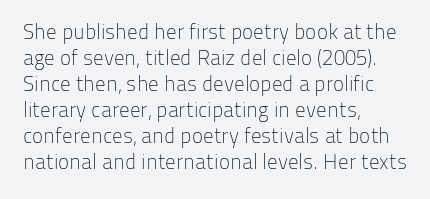
{"italic": "no", "bold": "no", "underline": "no", "align": "left", "line_spacing_ratio": 1.24, "letter_spacing": "normal", "letter_spacing_em": 0.0, "glyph_px": 21}
